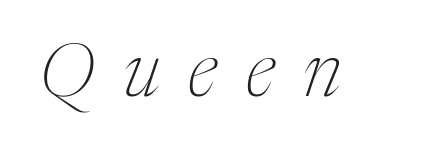
Varying glyph widths throughout — classic text-font behaviour. The letterforms stand isolated, each surrounded by extra space. The specimen reads as italic at a glance. These lines are composed in type with serifs. Check under the words: just untouched page.
